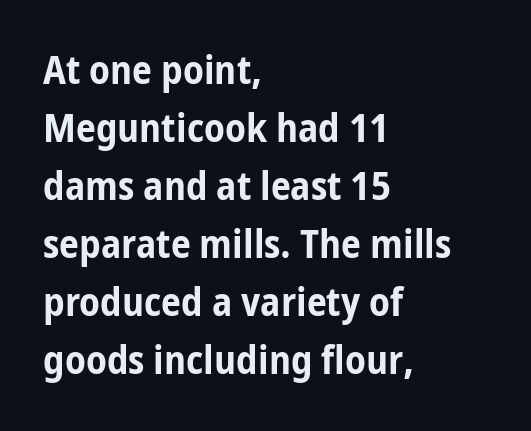
Stroke thickness is high; the sample reads as a true bold. Ordinary non-slanted type is in use. Anything drawn beneath the words? Only blank space. Character widths vary here, with narrow letters taking less room than wide ones.
